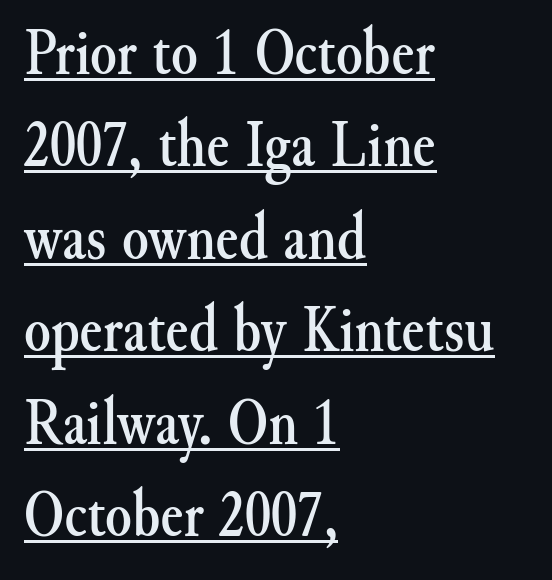
{"serif": "yes", "italic": "no", "width": "normal", "stroke_contrast": "medium", "x_height": "small", "monospaced": "no", "underline": "yes", "align": "left", "line_spacing": "normal", "line_spacing_ratio": 1.36, "letter_spacing": "normal", "letter_spacing_em": 0.0, "glyph_px": 68}
